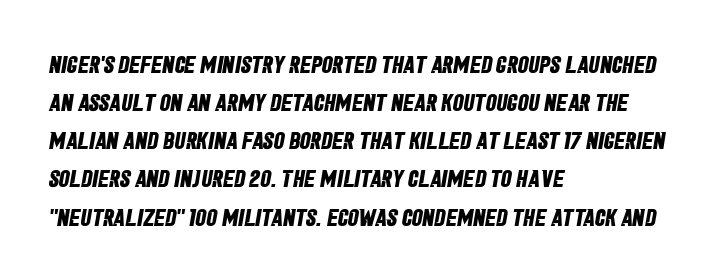
Q: Is the text bold? A: Yes.
Q: Is the text underlined? A: No.
Q: How is the paragraph aligned? A: Left-aligned.
Q: Is the spacing between letters normal or unusually wide? A: Normal.
Q: Is the spacing between lines tight, normal or loose? A: Normal.
